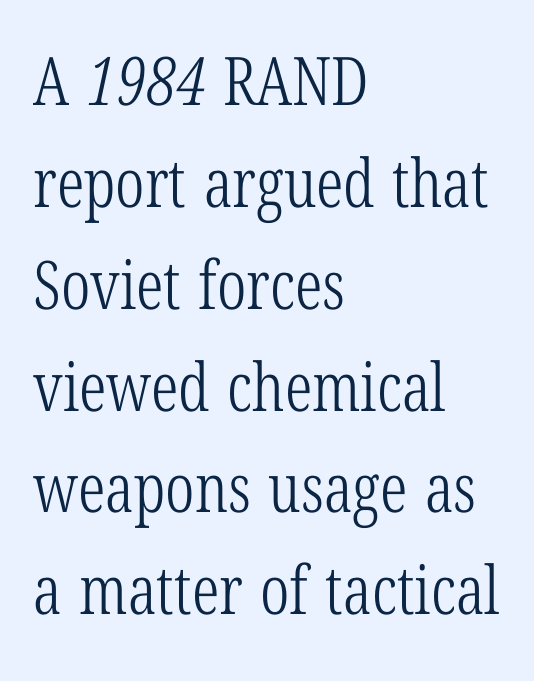
The image shows 67 px light, condensed serif type; set left-aligned, normal line spacing (1.52x), normal letter spacing, not underlined; low stroke contrast and a medium x-height.
